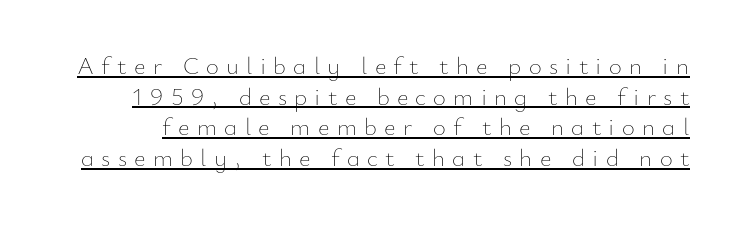
Q: Is the text bold? A: No.
Q: Is the text italic (slanted)? A: No, it is upright.
Q: Is the text underlined? A: Yes.
Q: Is the spacing between letters normal or unusually wide? A: Unusually wide.
